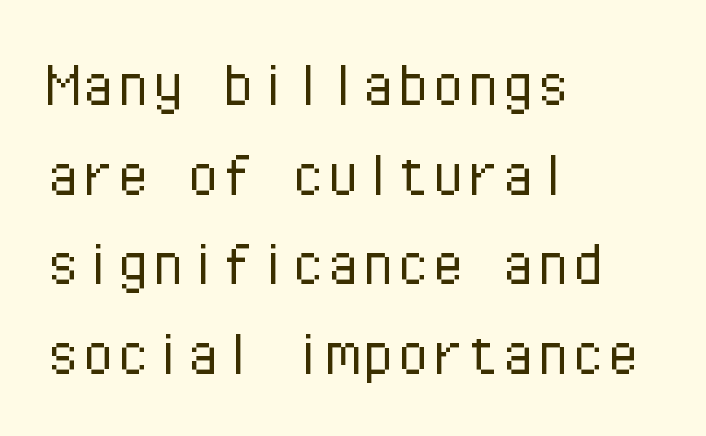
{"serif": "no", "italic": "no", "bold": "no", "weight": "light", "width": "normal", "stroke_contrast": "low", "x_height": "medium", "monospaced": "yes", "underline": "no", "align": "left", "line_spacing": "normal", "line_spacing_ratio": 1.28, "letter_spacing": "normal", "letter_spacing_em": 0.0, "glyph_px": 70}
